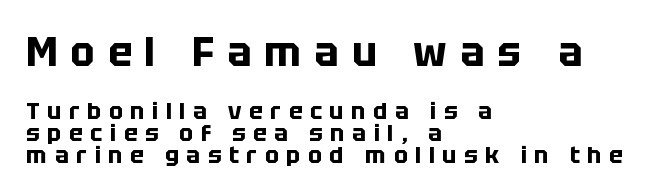
Q: Is the text bold? A: Yes.
Q: Is the text italic (slanted)? A: No, it is upright.
Q: Is the typeface a serif or a sans-serif typeface? A: Sans-serif.
Q: Is the text underlined? A: No.
Q: How is the paragraph aligned? A: Left-aligned.
Q: Is the spacing between letters normal or unusually wide? A: Unusually wide.
Q: Is the spacing between lines tight, normal or loose? A: Tight.
Q: Which block of text is set in a larger size, the first (top) or the second (bottom)? A: The first (top) one.
Q: Width (condensed, normal, or wide)? A: Normal.
Q: Stroke contrast? A: Low.
Q: x-height? A: Large.
Q: Monospaced? A: No.
